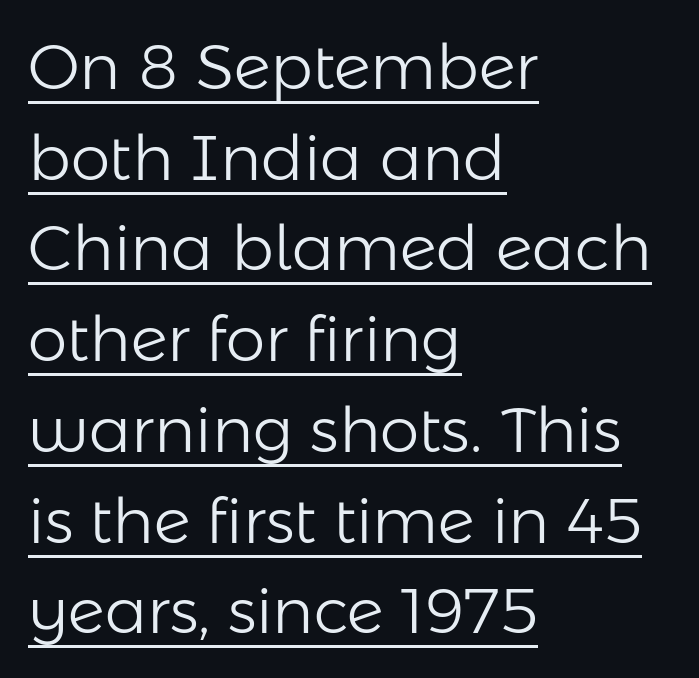
{"serif": "no", "italic": "no", "bold": "no", "weight": "light", "width": "normal", "stroke_contrast": "low", "x_height": "medium", "monospaced": "no", "underline": "yes", "align": "left", "line_spacing": "normal", "line_spacing_ratio": 1.44, "letter_spacing": "normal", "letter_spacing_em": 0.0, "glyph_px": 63}
